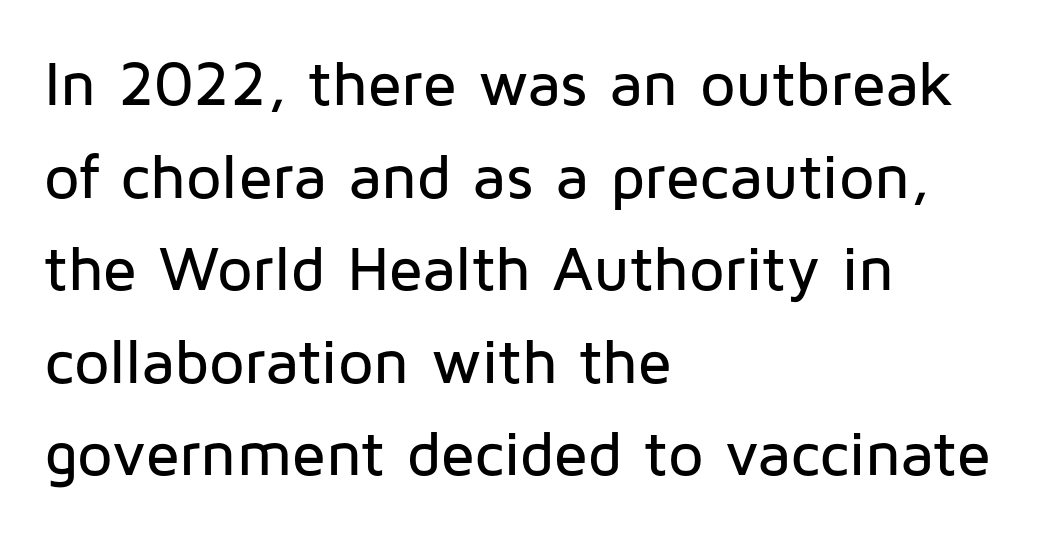
The letters sit at their default tracking, neither squeezed nor spread. The passage shown is not underscored anywhere. Each letter keeps its own natural width here, so spacing adapts to shape. These lines were composed using upright roman letters. No feet cap the strokes, marking this as sans-serif type. Horizontal alignment here is leftward, the default for most running prose.
